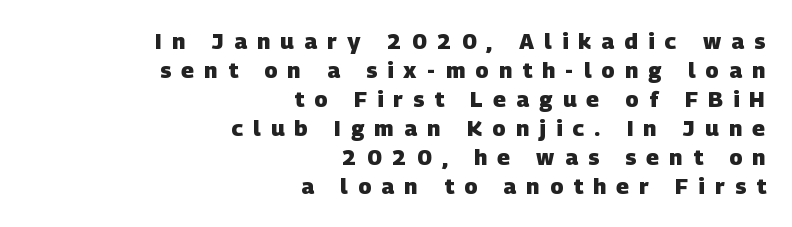
Stroke thickness is high; the sample reads as a true bold. Words appear elongated and porous because spacing is wide. Bare-footed words on every line. The lines are quadded right.
